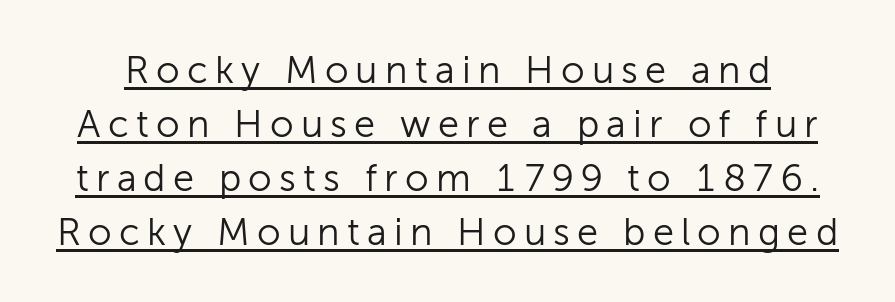
The image shows 38 px light sans-serif type, upright; set normal line spacing (1.42x), underlined; low stroke contrast and a medium x-height.
